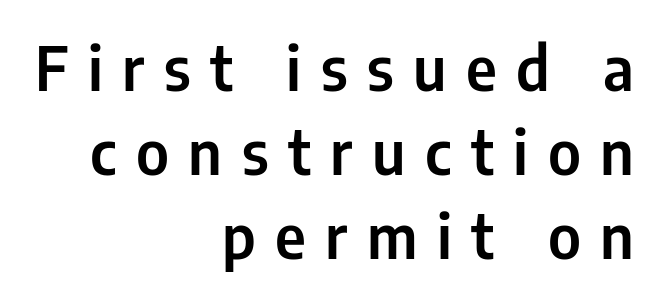
Regular leading. The type is letterspaced generously, with wide tracking. Each line ends at the same right margin while the left side varies. Decoration check: the copy has no underline. Unlike italic type, these characters show no tilt at all. The passage shown is typed in a proportional face where columns would drift.
